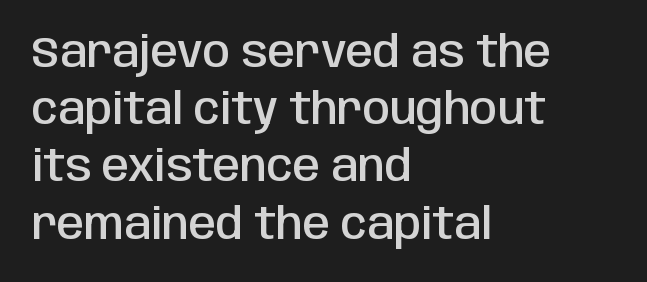
The image shows 44 px semibold, condensed sans-serif type, upright; set left-aligned, normal line spacing (1.3x), normal letter spacing, not underlined; low stroke contrast and a large x-height.
